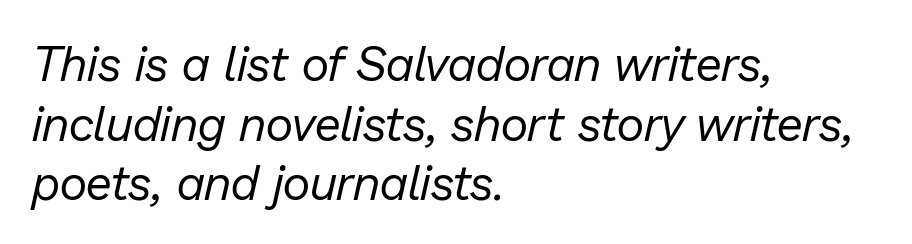
The image shows 48 px regular-weight type, italic (leaning right); set left-aligned, line spacing 1.24x, normal letter spacing, not underlined; low stroke contrast and a medium x-height.
